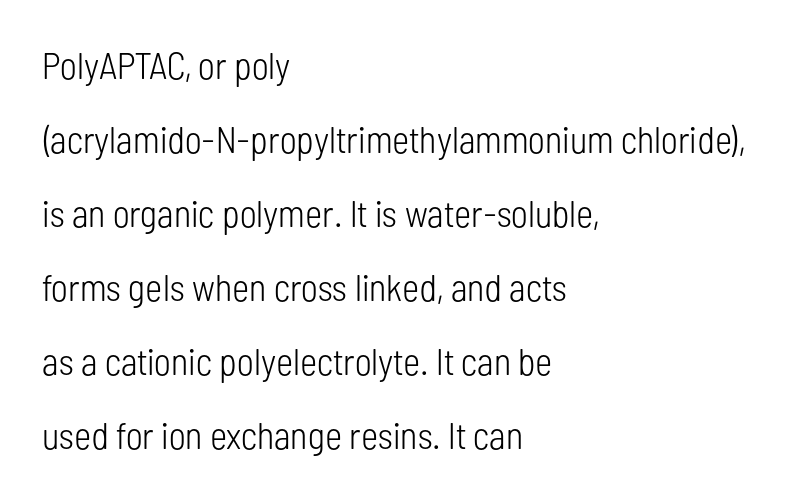
The image shows 37 px light, condensed sans-serif type, upright; set left-aligned, loose line spacing (2.0x), normal letter spacing, not underlined; low stroke contrast and a medium x-height.
